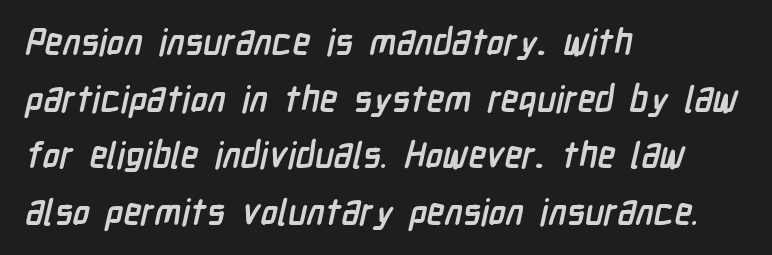
The image shows 36 px semibold, condensed sans-serif type; set left-aligned, normal line spacing (1.57x), normal letter spacing, not underlined; low stroke contrast and a medium x-height.
